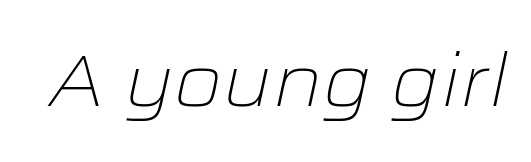
Q: Is the text bold? A: No.
Q: Is the text italic (slanted)? A: Yes, it leans right by about 12 degrees.
Q: Is the text underlined? A: No.
Q: Is the spacing between letters normal or unusually wide? A: Normal.
Q: Width (condensed, normal, or wide)? A: Wide.
Q: Stroke contrast? A: Low.
Q: x-height? A: Medium.
Q: Monospaced? A: No.
